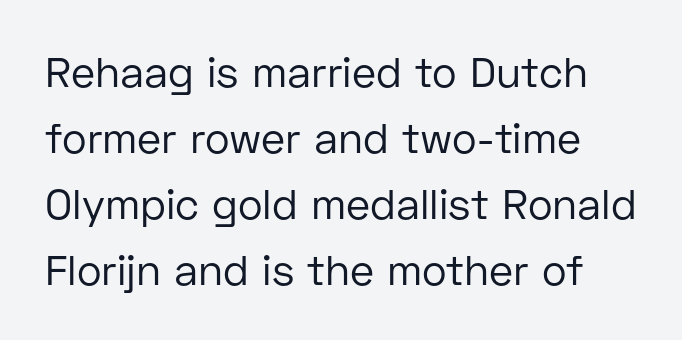
The image shows 42 px regular-weight sans-serif type, upright; set normal line spacing (1.57x), normal letter spacing, not underlined; low stroke contrast and a medium x-height.
